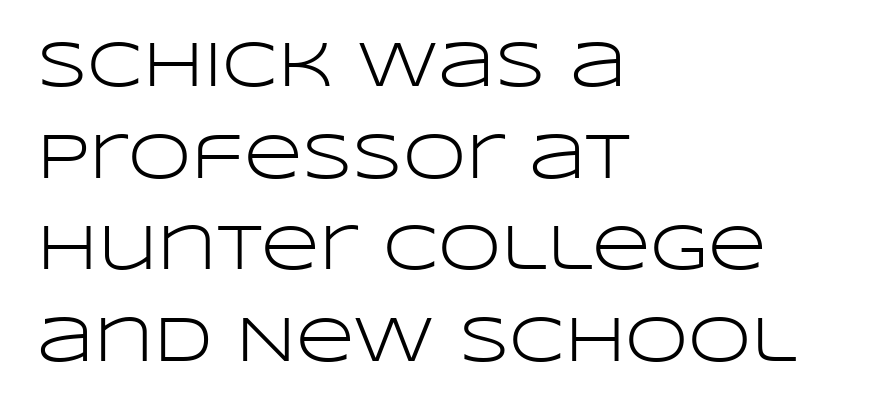
The image shows 64 px light, wide sans-serif type, upright; set left-aligned, normal line spacing (1.43x), normal letter spacing, not underlined; low stroke contrast and a large x-height.
